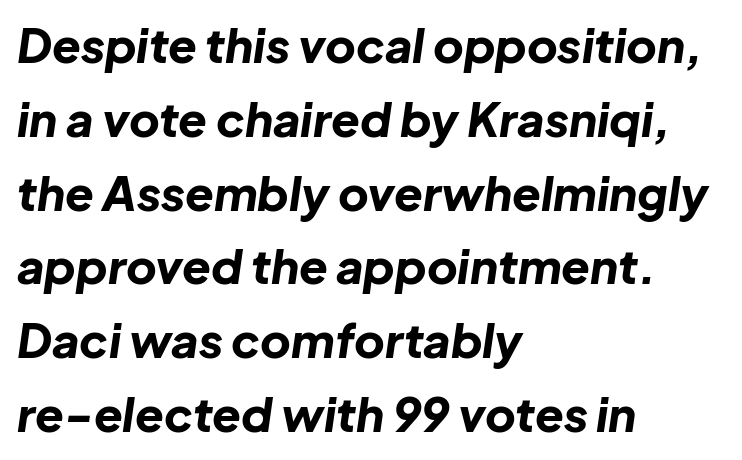
Q: Is the text bold? A: Yes.
Q: Is the text italic (slanted)? A: Yes, it leans right by about 8 degrees.
Q: Is the text underlined? A: No.
Q: How is the paragraph aligned? A: Left-aligned.
Q: Is the spacing between letters normal or unusually wide? A: Normal.
Q: Is the spacing between lines tight, normal or loose? A: Normal.
Q: Width (condensed, normal, or wide)? A: Normal.
Q: Stroke contrast? A: Low.
Q: x-height? A: Medium.
Q: Monospaced? A: No.
